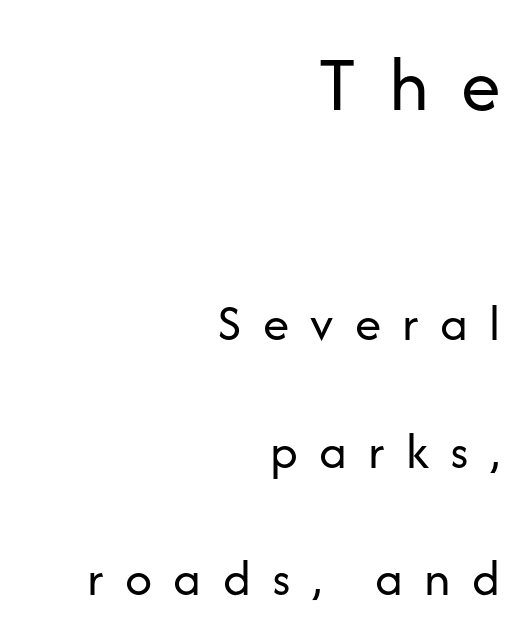
Q: Is the text bold? A: No.
Q: Is the text italic (slanted)? A: No, it is upright.
Q: Is the typeface a serif or a sans-serif typeface? A: Sans-serif.
Q: Is the text underlined? A: No.
Q: How is the paragraph aligned? A: Right-aligned.
Q: Is the spacing between letters normal or unusually wide? A: Unusually wide.
Q: Is the spacing between lines tight, normal or loose? A: Loose.
Q: Which block of text is set in a larger size, the first (top) or the second (bottom)? A: The first (top) one.
Q: Width (condensed, normal, or wide)? A: Normal.
Q: Stroke contrast? A: Low.
Q: x-height? A: Medium.
Q: Monospaced? A: No.
